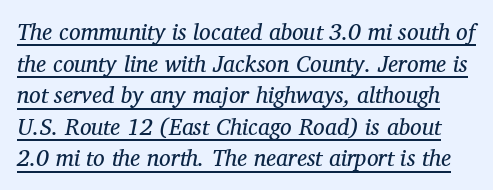
Each line of the rendering has a horizontal stroke beneath the glyphs. Every character sits at an angle, as italics do. Baseline-to-baseline distance is the conventional proportion of letter height. The gaps between neighbouring characters are ordinary and unremarkable. Compared with a typical body face, this is equally light or lighter still.
